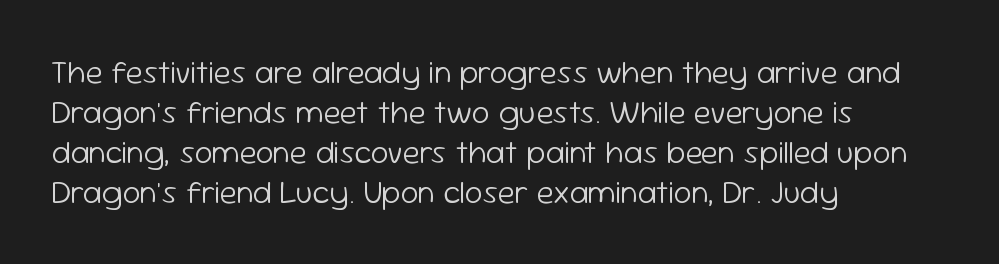
{"serif": "no", "italic": "no", "bold": "no", "weight": "light", "width": "normal", "stroke_contrast": "low", "x_height": "medium", "monospaced": "no", "underline": "no", "align": "left", "line_spacing": "normal", "line_spacing_ratio": 1.25, "letter_spacing": "normal", "letter_spacing_em": 0.0, "glyph_px": 32}
